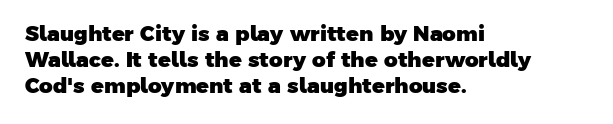
The image shows 21 px bold type; set left-aligned, normal line spacing (1.25x), normal letter spacing, not underlined.
